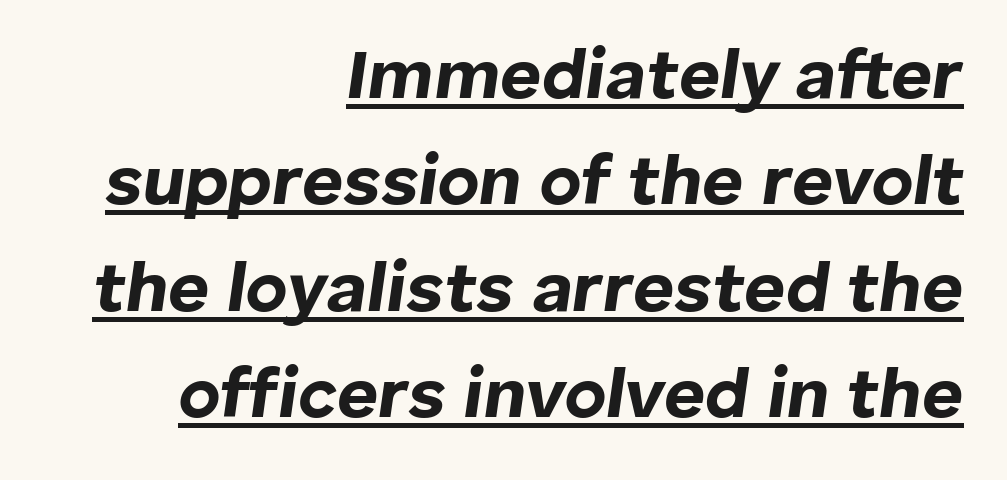
{"italic": "yes", "lean": "right", "slant_degrees": 8, "bold": "yes", "weight": "bold", "width": "normal", "stroke_contrast": "low", "x_height": "medium", "monospaced": "no", "underline": "yes", "align": "right", "line_spacing": "normal", "line_spacing_ratio": 1.5, "letter_spacing": "normal", "letter_spacing_em": 0.0, "glyph_px": 71}
